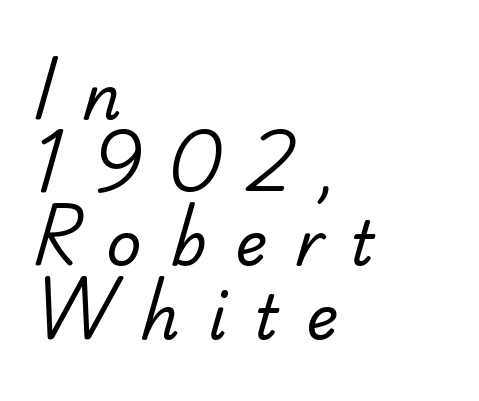
{"serif": "no", "bold": "no", "weight": "regular", "width": "normal", "stroke_contrast": "low", "x_height": "small", "monospaced": "no", "underline": "no", "align": "left", "line_spacing_ratio": 1.2, "letter_spacing": "wide", "letter_spacing_em": 0.46, "glyph_px": 61}
